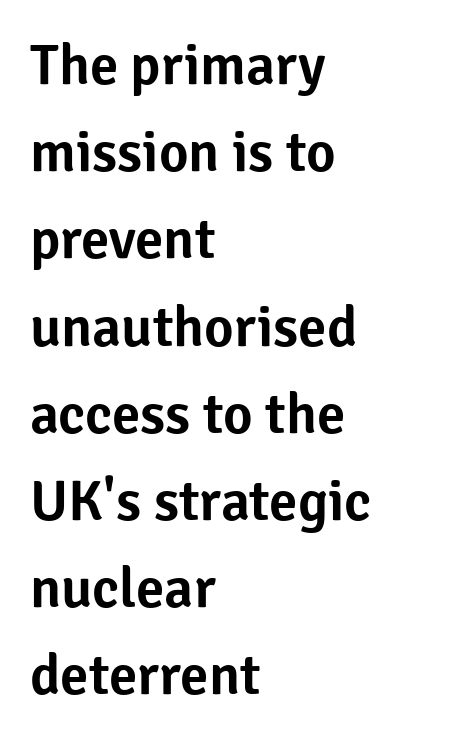
{"serif": "no", "italic": "no", "width": "normal", "stroke_contrast": "low", "x_height": "medium", "monospaced": "no", "underline": "no", "align": "left", "line_spacing": "normal", "line_spacing_ratio": 1.53, "letter_spacing": "normal", "letter_spacing_em": 0.0, "glyph_px": 57}
